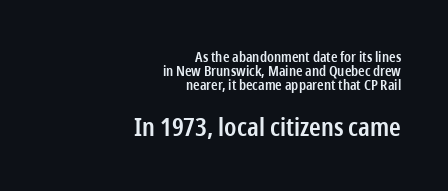
{"italic": "no", "bold": "semi", "underline": "no", "align": "right", "line_spacing": "tight", "line_spacing_ratio": 0.99, "letter_spacing": "normal", "letter_spacing_em": 0.0, "larger_block": "second", "size_ratio": 1.79, "glyph_px": 25}
